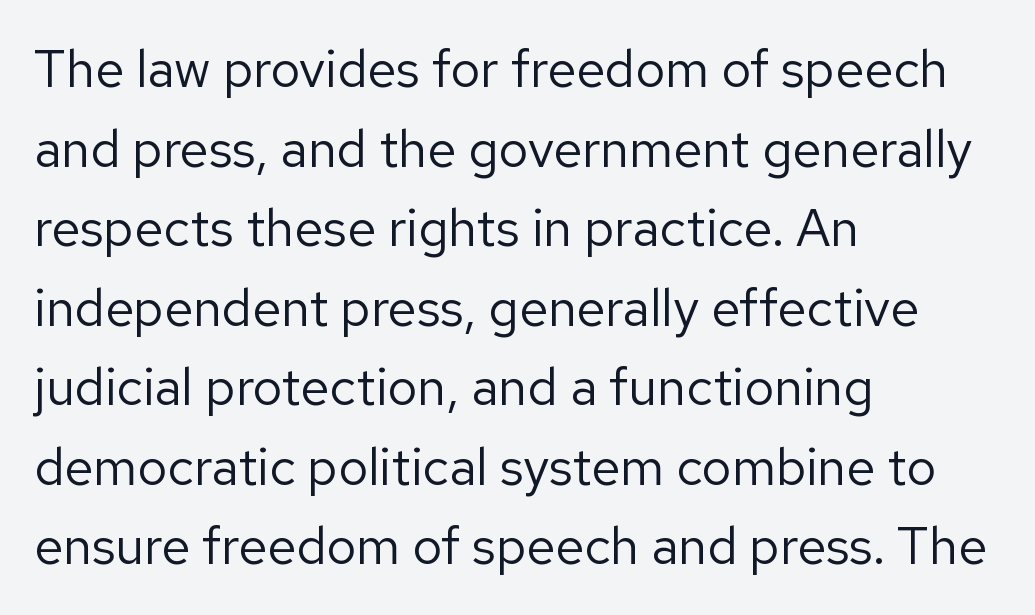
The passage shown is not underscored anywhere. The cut favours lightness, reaching ordinary text weight at its darkest. You could not count columns in this text — the font is proportionally spaced. The line texture is even and compact thanks to regular tracking. This block has exactly the height ordinary leading produces. A student would call this left alignment; a typographer would say flush left, rag right.
